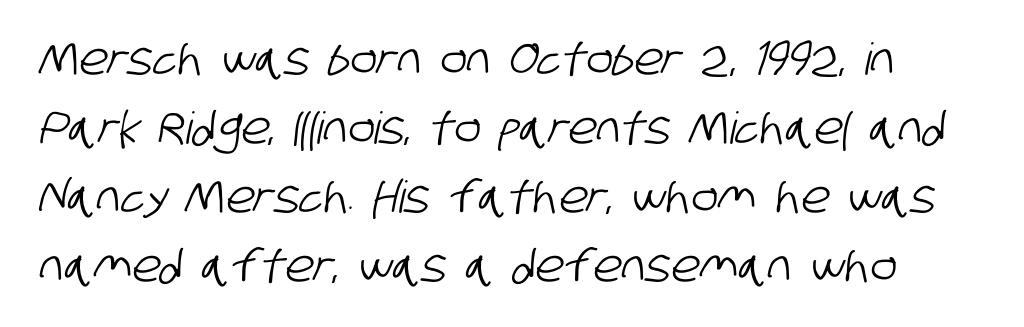
The image shows 44 px condensed sans-serif type; set normal line spacing (1.57x), normal letter spacing, not underlined; low stroke contrast and a large x-height.
